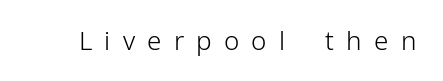
{"italic": "no", "bold": "no", "underline": "no", "letter_spacing": "wide", "letter_spacing_em": 0.47, "glyph_px": 26}
